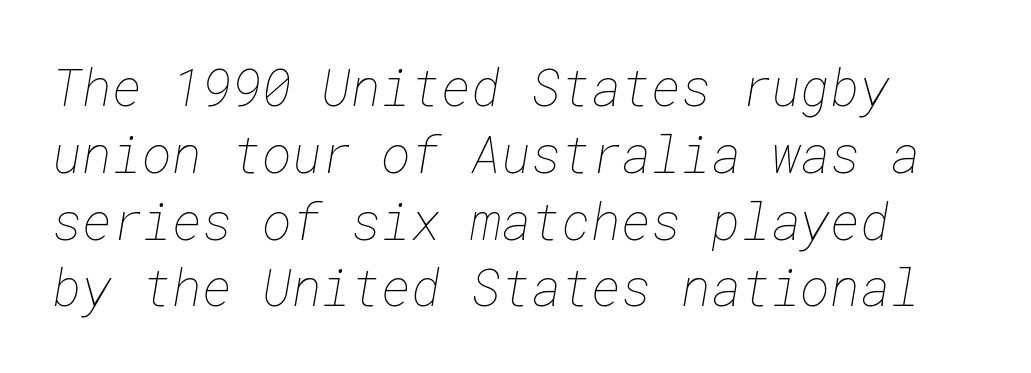
{"bold": "no", "weight": "thin", "width": "normal", "stroke_contrast": "low", "x_height": "medium", "underline": "no", "line_spacing": "normal", "line_spacing_ratio": 1.31, "letter_spacing": "normal", "letter_spacing_em": 0.0, "glyph_px": 51}
